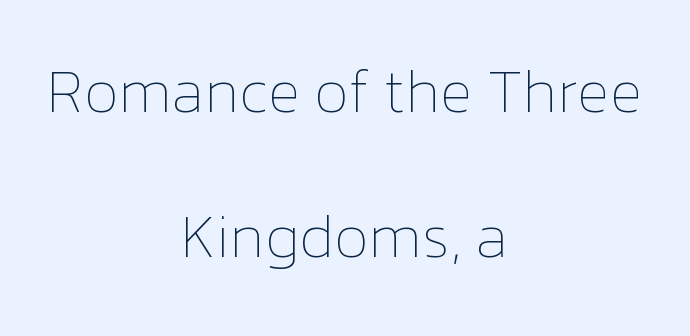
The image shows 60 px thin type, upright; set centered, loose line spacing (2.41x), normal letter spacing, not underlined; low stroke contrast and a medium x-height.
